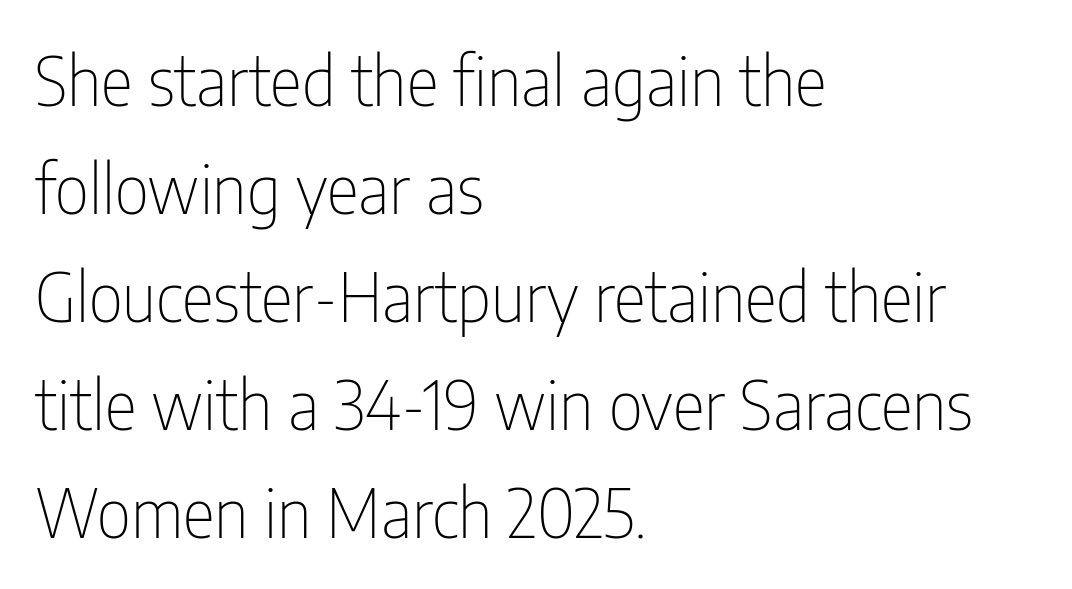
Q: Is the text bold? A: No.
Q: Is the text italic (slanted)? A: No, it is upright.
Q: Is the typeface a serif or a sans-serif typeface? A: Sans-serif.
Q: Is the text underlined? A: No.
Q: How is the paragraph aligned? A: Left-aligned.
Q: Is the spacing between letters normal or unusually wide? A: Normal.
Q: Is the spacing between lines tight, normal or loose? A: Normal.
Q: Width (condensed, normal, or wide)? A: Condensed.
Q: Stroke contrast? A: Low.
Q: x-height? A: Medium.
Q: Monospaced? A: No.
